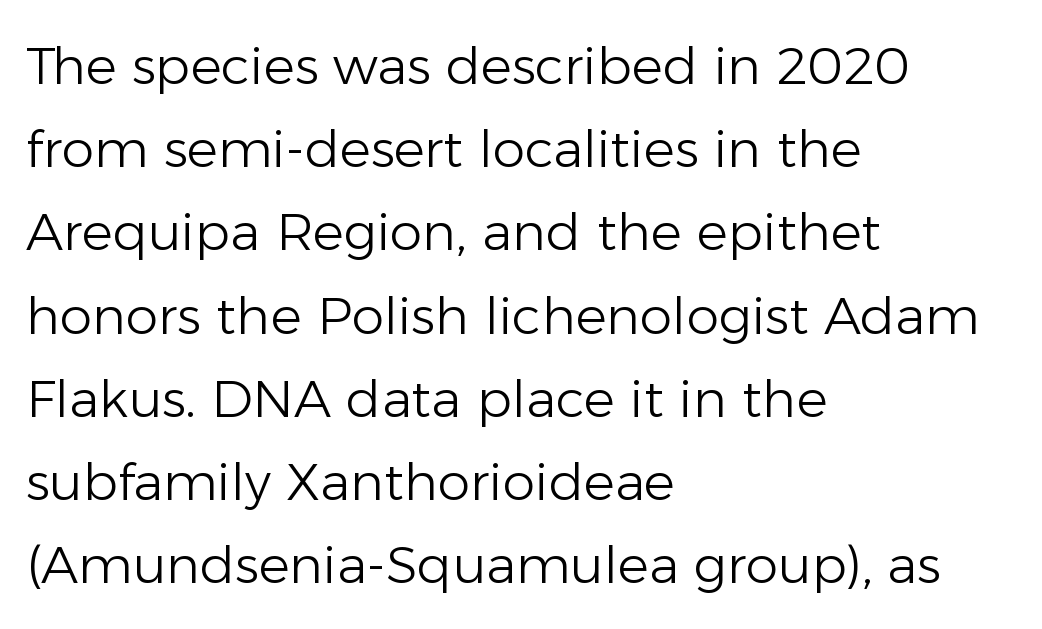
Q: Is the text bold? A: No.
Q: Is the text italic (slanted)? A: No, it is upright.
Q: Is the typeface a serif or a sans-serif typeface? A: Sans-serif.
Q: Is the text underlined? A: No.
Q: How is the paragraph aligned? A: Left-aligned.
Q: Is the spacing between letters normal or unusually wide? A: Normal.
Q: Is the spacing between lines tight, normal or loose? A: Normal.
Q: Width (condensed, normal, or wide)? A: Normal.
Q: Stroke contrast? A: Low.
Q: x-height? A: Medium.
Q: Monospaced? A: No.
